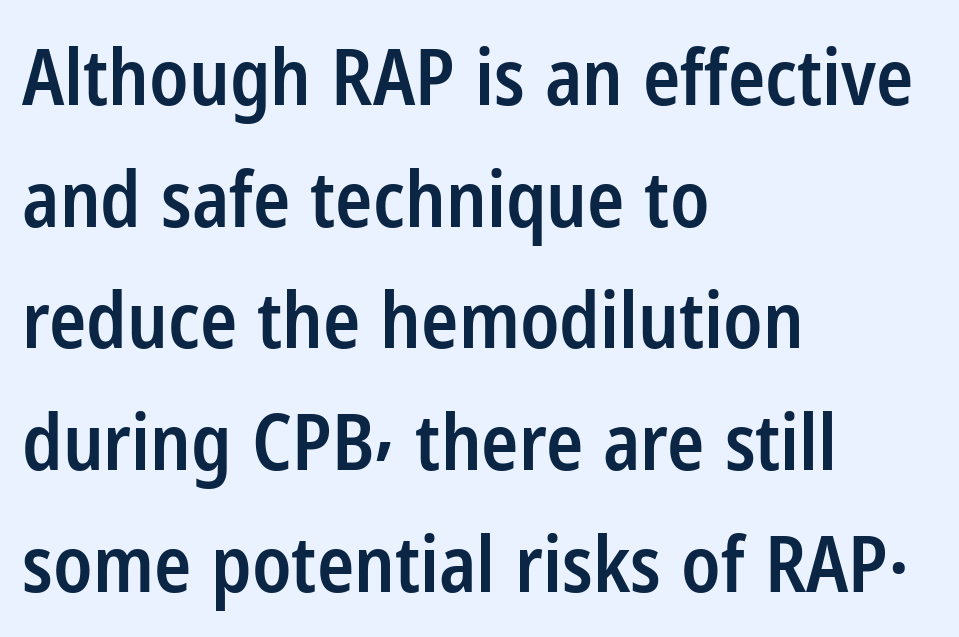
Q: Is the text bold? A: Semi-bold.
Q: Is the text italic (slanted)? A: No, it is upright.
Q: Is the typeface a serif or a sans-serif typeface? A: Sans-serif.
Q: Is the text underlined? A: No.
Q: How is the paragraph aligned? A: Left-aligned.
Q: Is the spacing between letters normal or unusually wide? A: Normal.
Q: Is the spacing between lines tight, normal or loose? A: Normal.
Q: Width (condensed, normal, or wide)? A: Condensed.
Q: Stroke contrast? A: Low.
Q: x-height? A: Medium.
Q: Monospaced? A: No.
